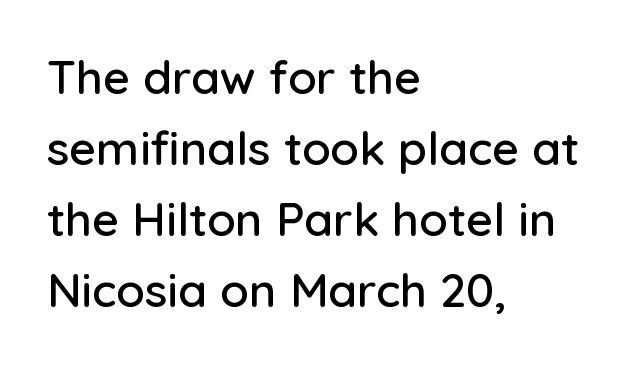
{"serif": "no", "italic": "no", "width": "normal", "stroke_contrast": "low", "x_height": "medium", "monospaced": "no", "underline": "no", "align": "left", "line_spacing": "normal", "line_spacing_ratio": 1.51, "letter_spacing": "normal", "letter_spacing_em": 0.0, "glyph_px": 47}
